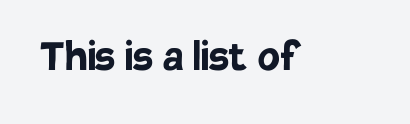
{"serif": "no", "italic": "no", "bold": "yes", "weight": "semibold", "width": "normal", "stroke_contrast": "low", "x_height": "large", "monospaced": "no", "underline": "no", "letter_spacing": "normal", "letter_spacing_em": 0.0, "glyph_px": 51}
